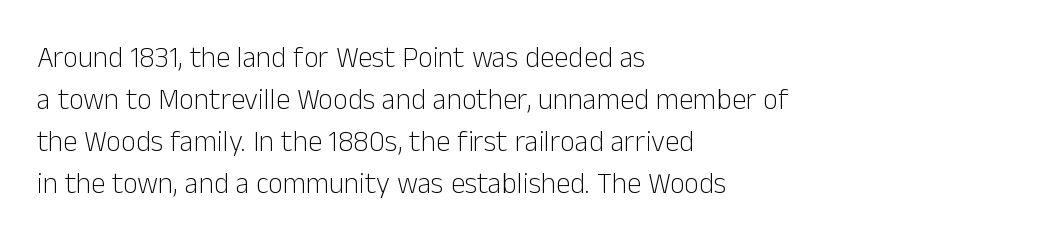
{"serif": "no", "italic": "no", "bold": "no", "weight": "light", "width": "normal", "stroke_contrast": "low", "x_height": "medium", "monospaced": "no", "underline": "no", "align": "left", "line_spacing": "normal", "line_spacing_ratio": 1.45, "letter_spacing": "normal", "letter_spacing_em": 0.0, "glyph_px": 29}
